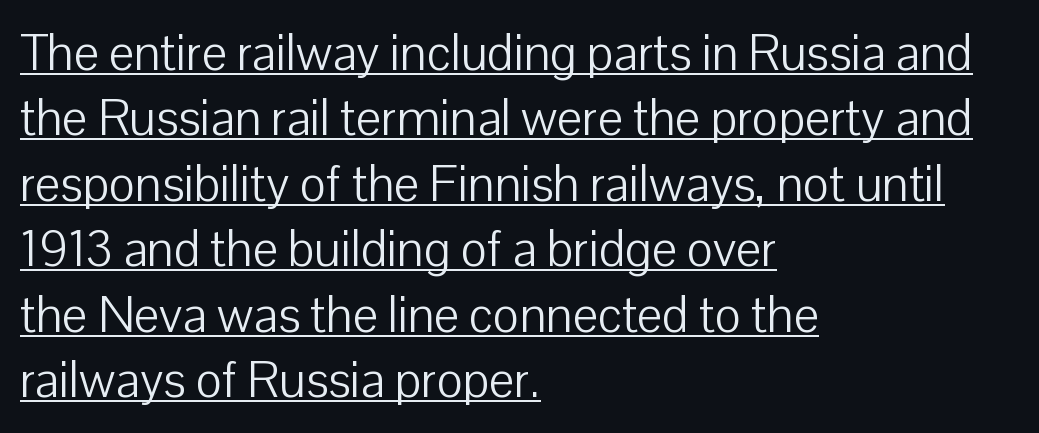
Q: Is the text bold? A: No.
Q: Is the text italic (slanted)? A: No, it is upright.
Q: Is the typeface a serif or a sans-serif typeface? A: Sans-serif.
Q: Is the text underlined? A: Yes.
Q: How is the paragraph aligned? A: Left-aligned.
Q: Is the spacing between letters normal or unusually wide? A: Normal.
Q: Is the spacing between lines tight, normal or loose? A: Normal.
Q: Width (condensed, normal, or wide)? A: Normal.
Q: Stroke contrast? A: Low.
Q: x-height? A: Medium.
Q: Monospaced? A: No.
